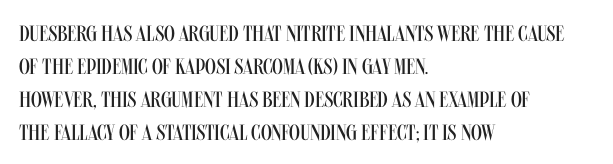
Q: Is the text bold? A: No.
Q: Is the text italic (slanted)? A: No, it is upright.
Q: Is the text underlined? A: No.
Q: How is the paragraph aligned? A: Left-aligned.
Q: Is the spacing between letters normal or unusually wide? A: Normal.
Q: Is the spacing between lines tight, normal or loose? A: Normal.
